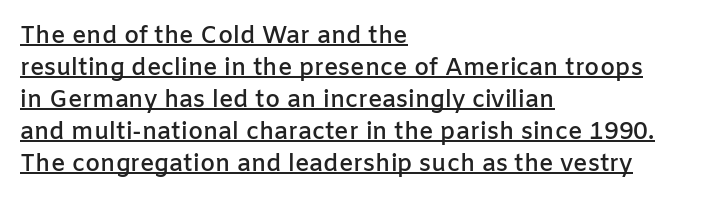
The image shows 24 px text type, upright; set left-aligned, normal line spacing (1.33x), normal letter spacing, underlined.
